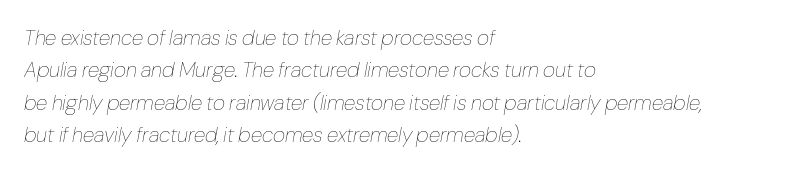
{"italic": "yes", "lean": "right", "slant_degrees": 10, "bold": "no", "underline": "no", "align": "left", "line_spacing": "normal", "line_spacing_ratio": 1.54, "letter_spacing": "normal", "letter_spacing_em": 0.0, "glyph_px": 21}
